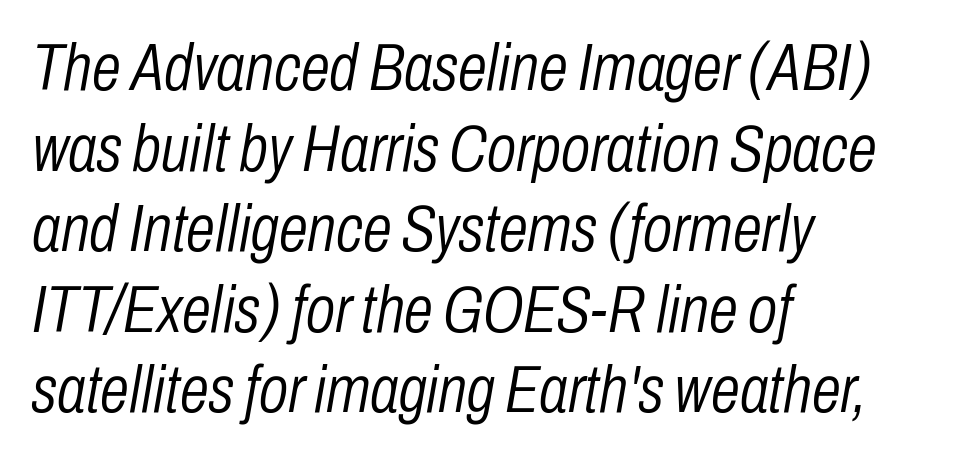
Q: Is the text bold? A: No.
Q: Is the text italic (slanted)? A: Yes, it leans right by about 10 degrees.
Q: Is the text underlined? A: No.
Q: How is the paragraph aligned? A: Left-aligned.
Q: Is the spacing between letters normal or unusually wide? A: Normal.
Q: Width (condensed, normal, or wide)? A: Condensed.
Q: Stroke contrast? A: Low.
Q: x-height? A: Medium.
Q: Monospaced? A: No.
